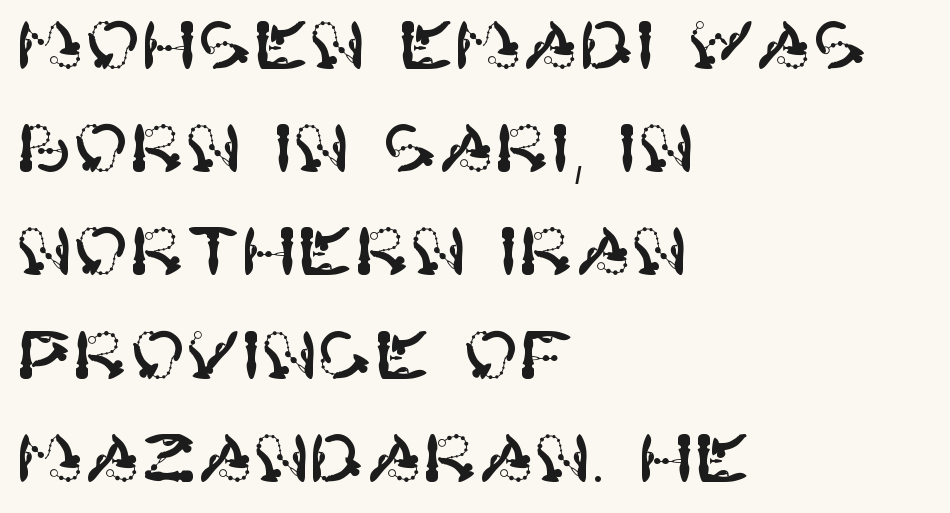
Q: Is the text italic (slanted)? A: No, it is upright.
Q: Is the typeface a serif or a sans-serif typeface? A: Sans-serif.
Q: Is the text underlined? A: No.
Q: How is the paragraph aligned? A: Left-aligned.
Q: Is the spacing between letters normal or unusually wide? A: Normal.
Q: Is the spacing between lines tight, normal or loose? A: Normal.
Q: Width (condensed, normal, or wide)? A: Normal.
Q: Stroke contrast? A: High.
Q: x-height? A: Large.
